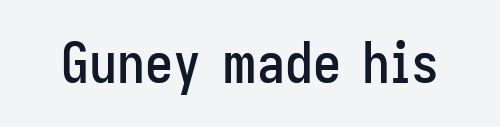
The image shows 56 px condensed sans-serif type, upright; set normal letter spacing, not underlined; low stroke contrast and a medium x-height.
